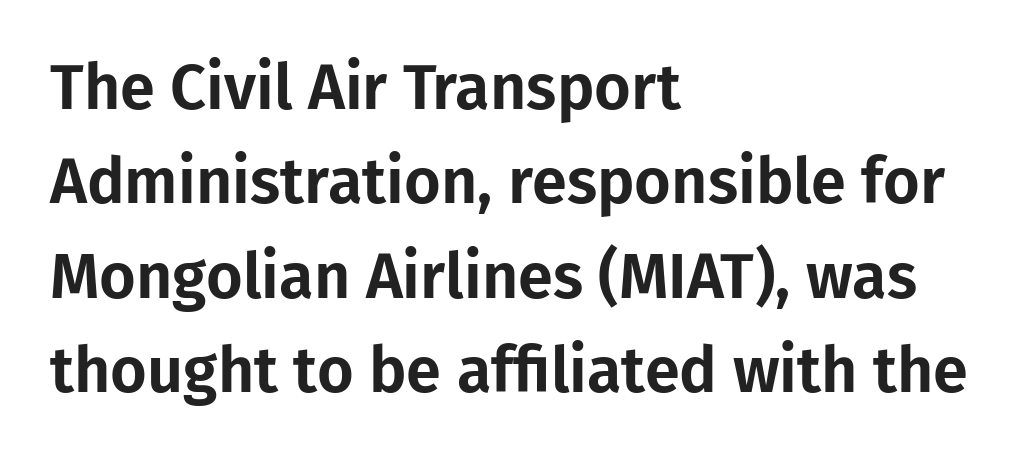
Q: Is the text italic (slanted)? A: No, it is upright.
Q: Is the typeface a serif or a sans-serif typeface? A: Sans-serif.
Q: Is the text underlined? A: No.
Q: How is the paragraph aligned? A: Left-aligned.
Q: Is the spacing between letters normal or unusually wide? A: Normal.
Q: Is the spacing between lines tight, normal or loose? A: Normal.
Q: Width (condensed, normal, or wide)? A: Normal.
Q: Stroke contrast? A: Low.
Q: x-height? A: Medium.
Q: Monospaced? A: No.
